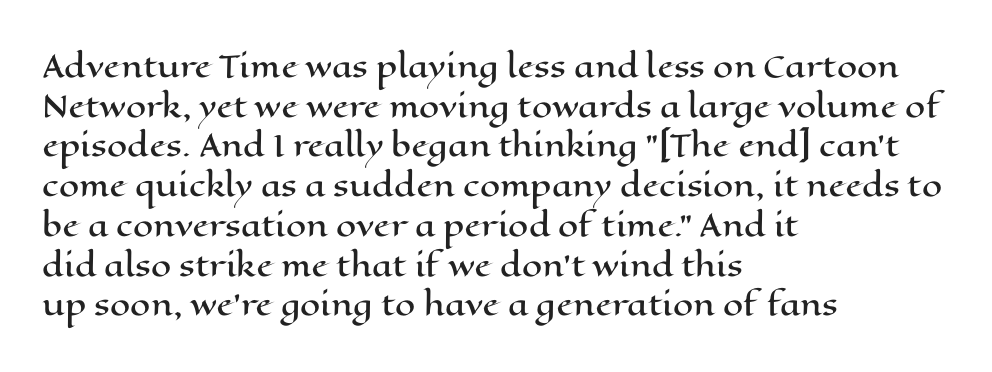
{"italic": "no", "width": "wide", "stroke_contrast": "high", "x_height": "medium", "monospaced": "no", "underline": "no", "align": "left", "line_spacing": "normal", "line_spacing_ratio": 1.37, "letter_spacing": "normal", "letter_spacing_em": 0.0, "glyph_px": 29}
